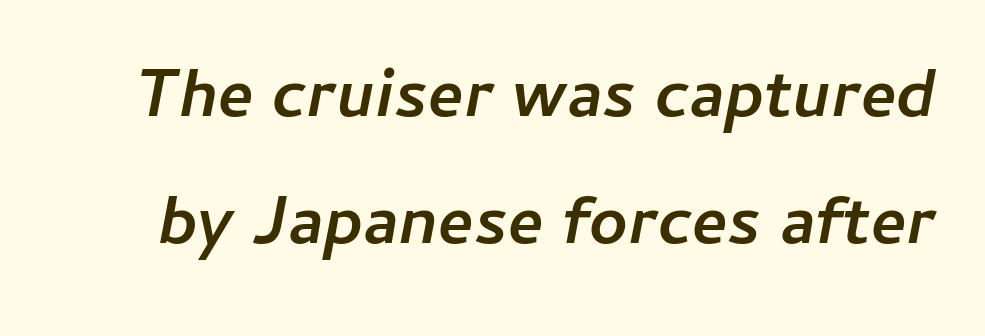
{"italic": "yes", "lean": "right", "slant_degrees": 11, "bold": "yes", "weight": "semibold", "width": "normal", "stroke_contrast": "low", "x_height": "medium", "monospaced": "no", "underline": "no", "line_spacing": "loose", "line_spacing_ratio": 1.9, "letter_spacing": "normal", "letter_spacing_em": 0.0, "glyph_px": 67}
